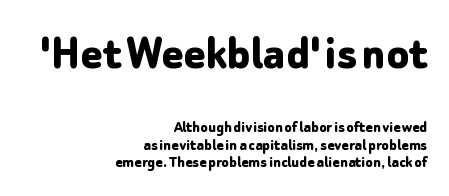
{"serif": "no", "italic": "no", "bold": "yes", "weight": "bold", "width": "normal", "stroke_contrast": "low", "x_height": "medium", "monospaced": "no", "underline": "no", "align": "right", "line_spacing": "tight", "line_spacing_ratio": 1.04, "letter_spacing": "normal", "letter_spacing_em": 0.0, "larger_block": "first", "size_ratio": 3.0, "glyph_px": 51}
